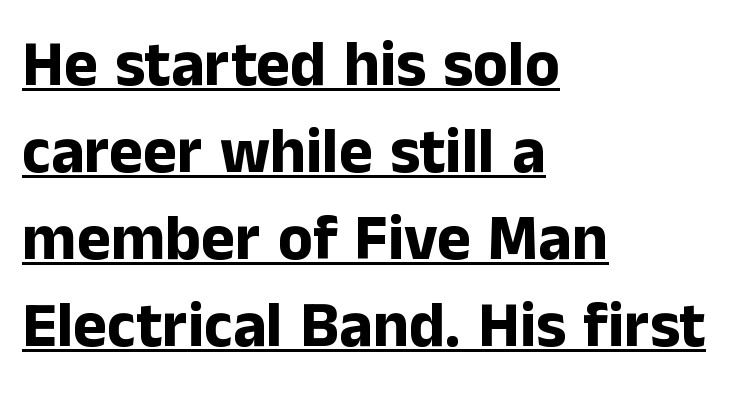
Typographic density is high because the face is bold. The lettering stays uniformly vertical, giving the passage a roman look. Whoever set this chose a conventional vertical rhythm. The compositor pushed each line to the left boundary.
